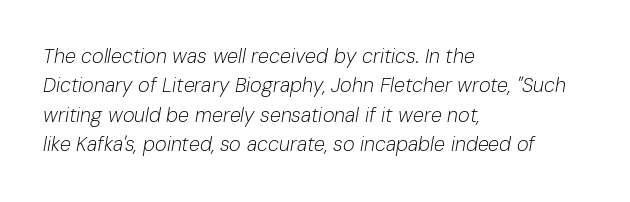
Clear beneath every line of the passage. These glyphs show unthickened strokes, regular width or finer. The setting favours the left margin, as ordinary paragraphs usually do. The passage shown stacks its lines at a standard gap. The specimen reads as italic at a glance. Letter spacing: default.
